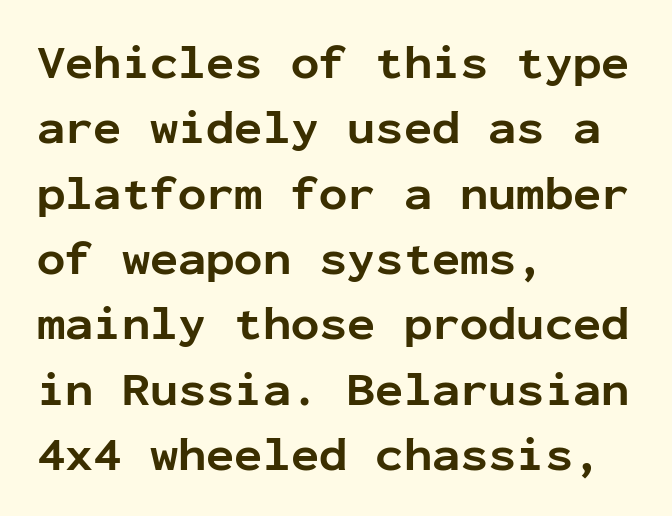
The image shows 47 px bold sans-serif type, upright, monospaced; set left-aligned, normal line spacing (1.39x), normal letter spacing, not underlined; low stroke contrast and a medium x-height.
